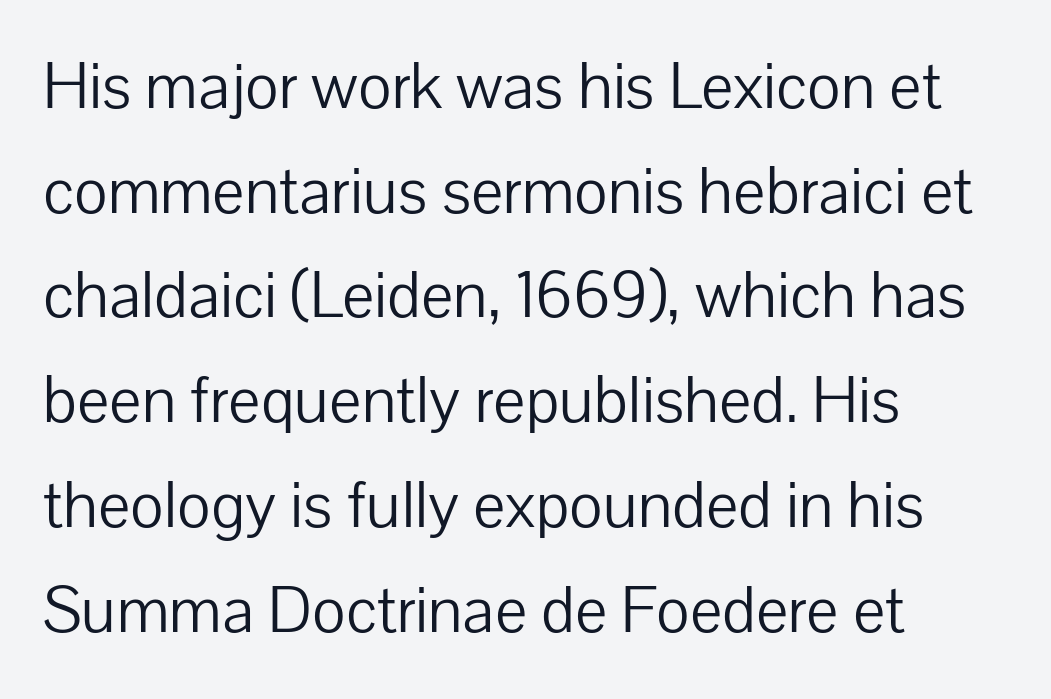
{"serif": "no", "italic": "no", "bold": "no", "weight": "light", "width": "normal", "stroke_contrast": "low", "x_height": "medium", "monospaced": "no", "underline": "no", "align": "left", "line_spacing": "normal", "line_spacing_ratio": 1.54, "letter_spacing": "normal", "letter_spacing_em": 0.0, "glyph_px": 68}
